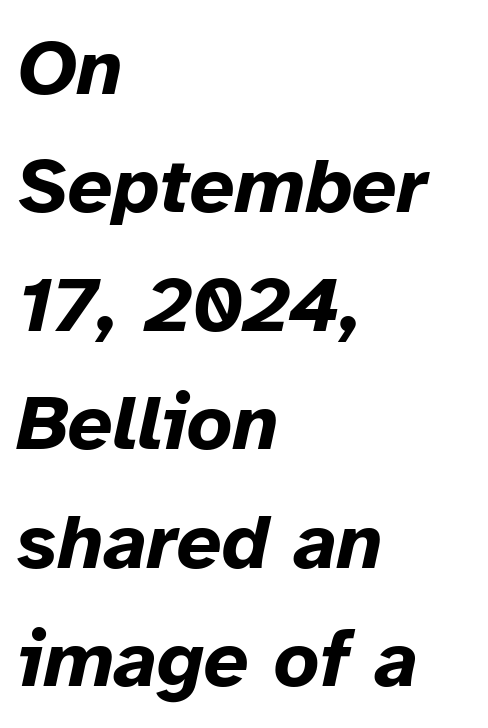
{"italic": "yes", "lean": "right", "slant_degrees": 12, "bold": "yes", "weight": "bold", "width": "normal", "stroke_contrast": "low", "x_height": "medium", "monospaced": "no", "underline": "no", "align": "left", "line_spacing": "normal", "line_spacing_ratio": 1.5, "letter_spacing": "normal", "letter_spacing_em": 0.0, "glyph_px": 79}
